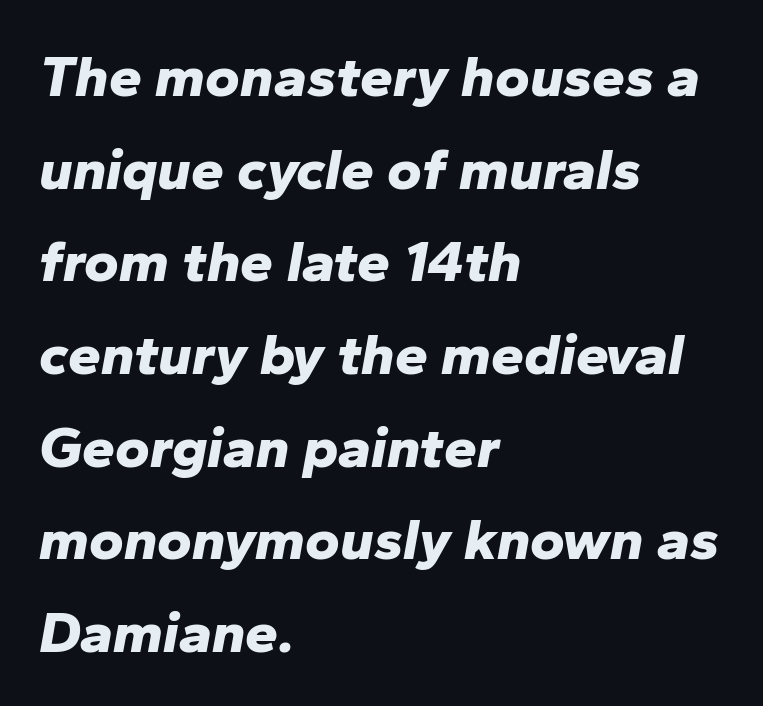
Q: Is the text bold? A: Yes.
Q: Is the text italic (slanted)? A: Yes, it leans right by about 10 degrees.
Q: Is the text underlined? A: No.
Q: How is the paragraph aligned? A: Left-aligned.
Q: Is the spacing between letters normal or unusually wide? A: Normal.
Q: Is the spacing between lines tight, normal or loose? A: Normal.
Q: Width (condensed, normal, or wide)? A: Normal.
Q: Stroke contrast? A: Low.
Q: x-height? A: Medium.
Q: Monospaced? A: No.
